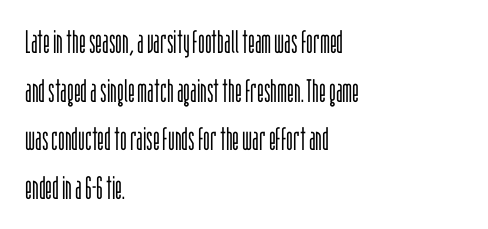
The typography opts for an upright posture over an oblique one. This is not heavy type; no bold has been used. Tracking here is standard; glyphs follow each other at the usual distance. The text block is weighted toward the left margin, trailing off unevenly rightward. If you measured baseline to baseline, you'd find a middling distance.
